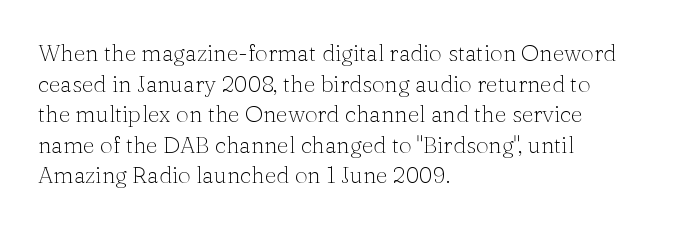
Q: Is the text bold? A: No.
Q: Is the text italic (slanted)? A: No, it is upright.
Q: Is the text underlined? A: No.
Q: How is the paragraph aligned? A: Left-aligned.
Q: Is the spacing between letters normal or unusually wide? A: Normal.
Q: Is the spacing between lines tight, normal or loose? A: Normal.
